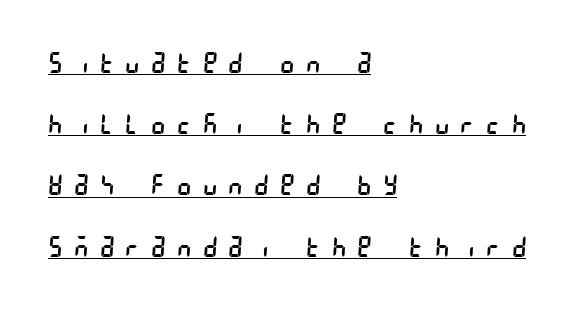
{"serif": "no", "bold": "no", "weight": "regular", "width": "condensed", "stroke_contrast": "low", "x_height": "large", "underline": "yes", "align": "left", "line_spacing": "loose", "line_spacing_ratio": 2.11, "letter_spacing": "wide", "letter_spacing_em": 0.42, "glyph_px": 29}
